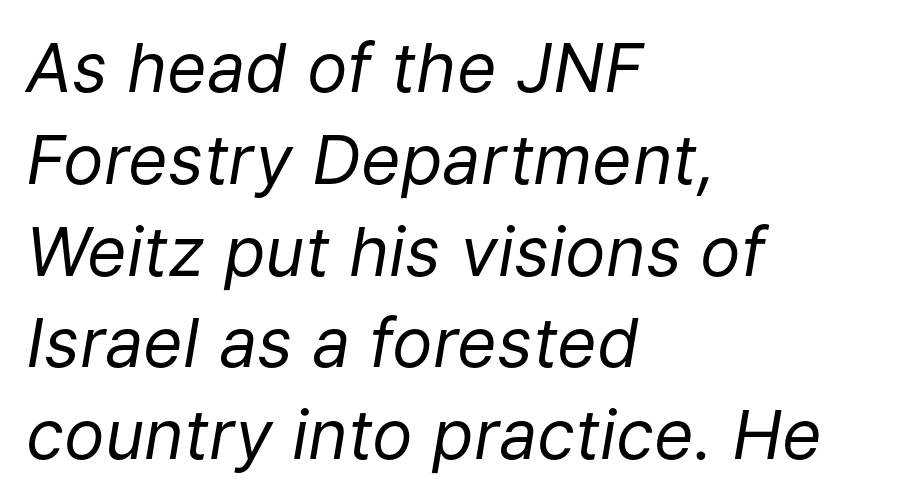
Stroke thickness stays within the range of a standard reading face or lighter. Character widths vary here, with narrow letters taking less room than wide ones. The letters sit at their default tracking, neither squeezed nor spread. Honestly, there is no underline to notice here at all.
